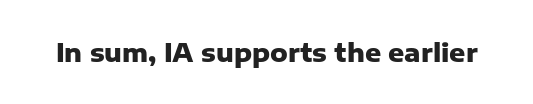
{"italic": "no", "bold": "yes", "underline": "no", "letter_spacing": "normal", "letter_spacing_em": 0.0, "glyph_px": 25}
